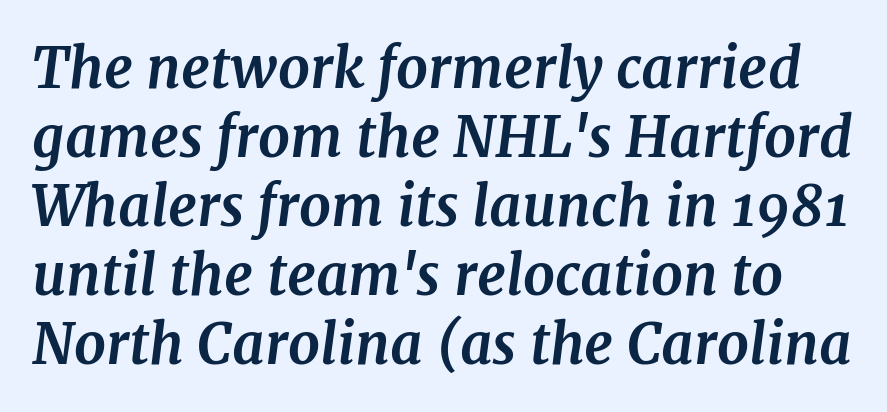
Q: Is the text bold? A: Yes.
Q: Is the text italic (slanted)? A: Yes, it leans right by about 7 degrees.
Q: Is the typeface a serif or a sans-serif typeface? A: Serif.
Q: Is the text underlined? A: No.
Q: Is the spacing between letters normal or unusually wide? A: Normal.
Q: Width (condensed, normal, or wide)? A: Normal.
Q: Stroke contrast? A: Medium.
Q: x-height? A: Medium.
Q: Monospaced? A: No.
